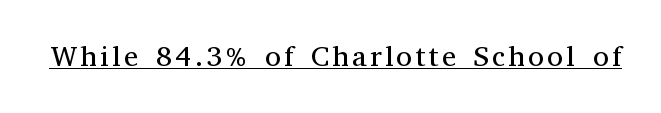
The image shows 29 px regular-weight serif type, upright; set underlined; medium stroke contrast and a medium x-height.
